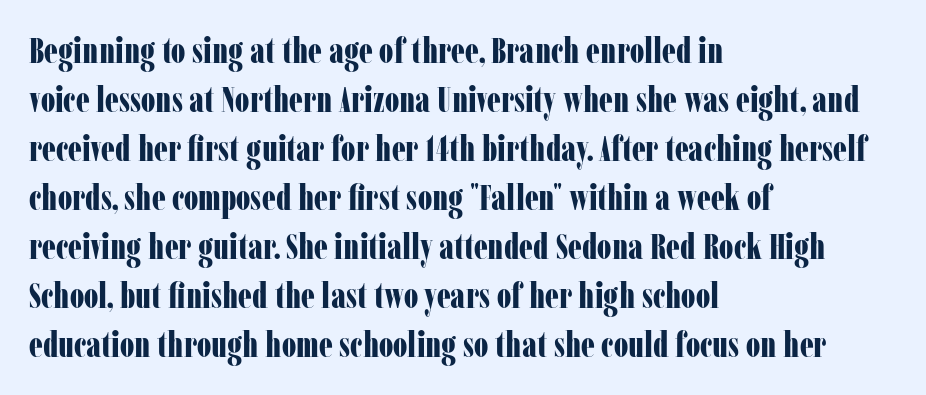
The image shows 35 px bold, condensed serif type, upright; set left-aligned, normal line spacing (1.4x), normal letter spacing, not underlined; low stroke contrast and a medium x-height.
